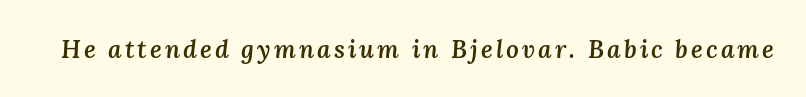
{"italic": "yes", "lean": "right", "slant_degrees": 3, "bold": "semi", "underline": "no", "glyph_px": 25}
